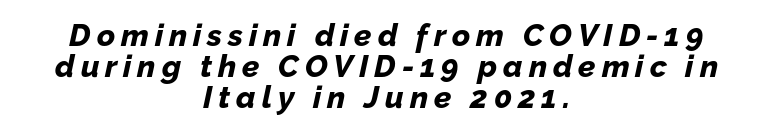
Q: Is the text bold? A: Yes.
Q: Is the text italic (slanted)? A: Yes, it leans right by about 12 degrees.
Q: Is the text underlined? A: No.
Q: How is the paragraph aligned? A: Centered.
Q: Is the spacing between lines tight, normal or loose? A: Tight.
Q: Width (condensed, normal, or wide)? A: Normal.
Q: Stroke contrast? A: Low.
Q: x-height? A: Medium.
Q: Monospaced? A: No.
